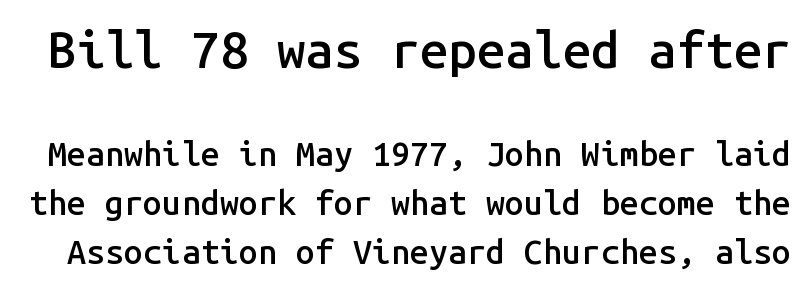
The font's upright variant was chosen for this text. Regarding leading, the lines here are spaced in the standard way. Examine the stroke ends and you'll find no serifs. Looks like terminal output: every glyph gets an equal slot. Typesetter's note — upper block bumped up in size, lower block left smaller.
